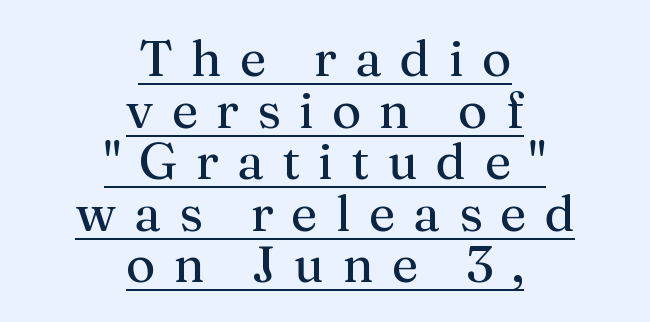
Q: Is the text bold? A: No.
Q: Is the text italic (slanted)? A: No, it is upright.
Q: Is the typeface a serif or a sans-serif typeface? A: Serif.
Q: Is the text underlined? A: Yes.
Q: How is the paragraph aligned? A: Centered.
Q: Is the spacing between letters normal or unusually wide? A: Unusually wide.
Q: Is the spacing between lines tight, normal or loose? A: Tight.
Q: Width (condensed, normal, or wide)? A: Normal.
Q: Stroke contrast? A: Medium.
Q: x-height? A: Medium.
Q: Monospaced? A: No.
